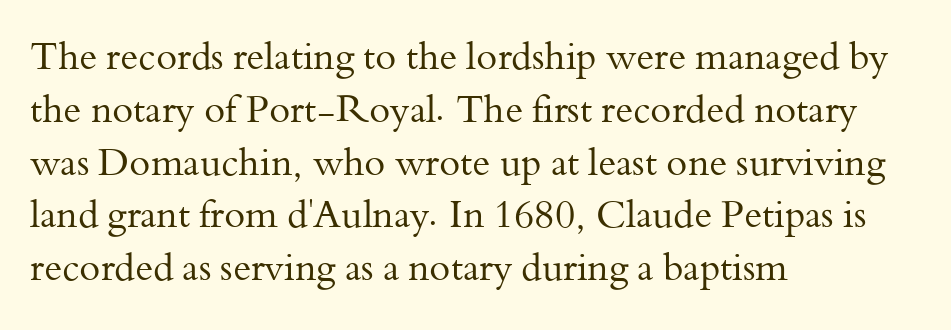
Q: Is the text bold? A: No.
Q: Is the text italic (slanted)? A: No, it is upright.
Q: Is the typeface a serif or a sans-serif typeface? A: Serif.
Q: Is the text underlined? A: No.
Q: How is the paragraph aligned? A: Left-aligned.
Q: Is the spacing between letters normal or unusually wide? A: Normal.
Q: Is the spacing between lines tight, normal or loose? A: Normal.
Q: Width (condensed, normal, or wide)? A: Normal.
Q: Stroke contrast? A: Medium.
Q: x-height? A: Small.
Q: Monospaced? A: No.
